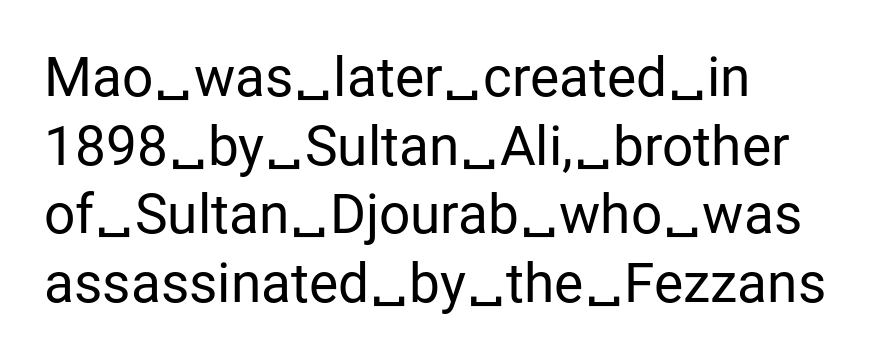
The image shows 55 px regular-weight sans-serif type, upright; set left-aligned, normal line spacing (1.25x), normal letter spacing, not underlined; low stroke contrast and a medium x-height.
